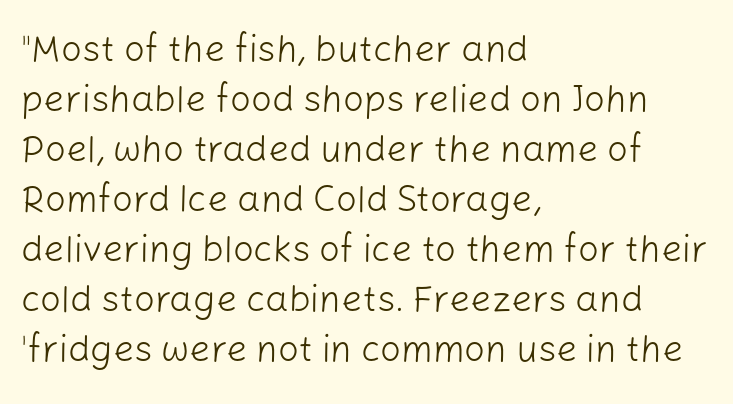
Tracking value appears to be zero — textbook default spacing. Layout note: lines flush left. Varying glyph widths throughout — classic text-font behaviour. No heavy texture on the line: the type isn't bold. Underlining? Definitely not there.
